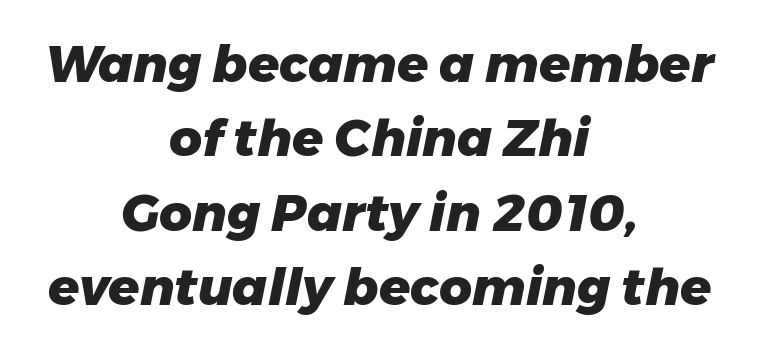
Tracking value appears to be zero — textbook default spacing. Successive baselines arrive at the customary interval. A bare baseline throughout the passage. Italic? Definitely — the glyphs are oblique.
